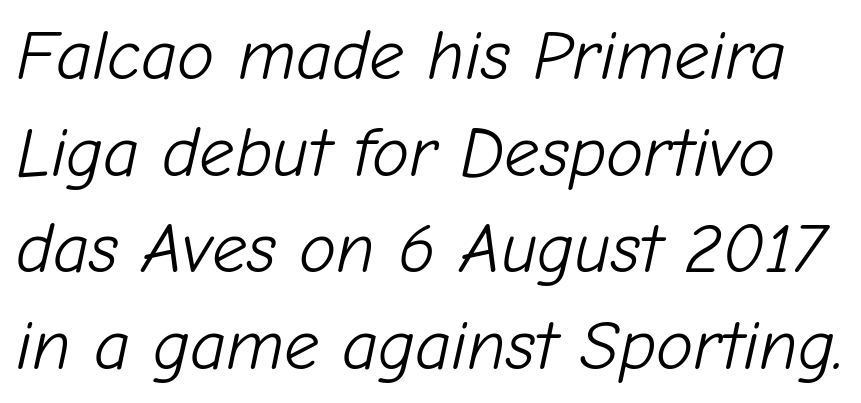
Q: Is the text bold? A: No.
Q: Is the text italic (slanted)? A: Yes, it leans right by about 12 degrees.
Q: Is the text underlined? A: No.
Q: Is the spacing between letters normal or unusually wide? A: Normal.
Q: Is the spacing between lines tight, normal or loose? A: Normal.
Q: Width (condensed, normal, or wide)? A: Normal.
Q: Stroke contrast? A: Low.
Q: x-height? A: Medium.
Q: Monospaced? A: No.
